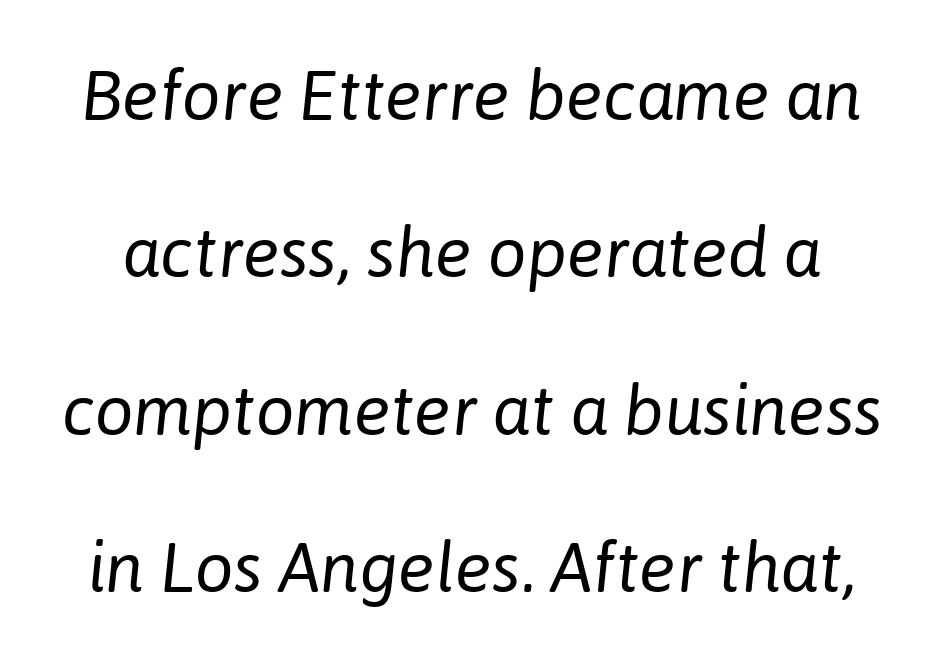
{"italic": "yes", "lean": "right", "slant_degrees": 6, "bold": "no", "weight": "regular", "width": "normal", "stroke_contrast": "low", "x_height": "medium", "monospaced": "no", "underline": "no", "line_spacing": "loose", "line_spacing_ratio": 2.28, "letter_spacing": "normal", "letter_spacing_em": 0.0, "glyph_px": 69}
